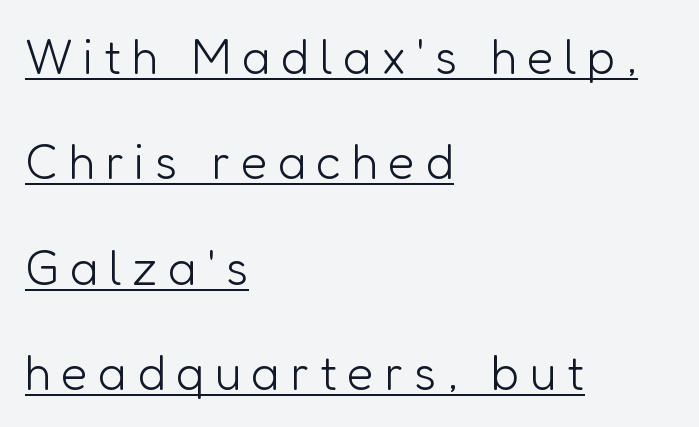
Do the characters align in a grid? No, the font is proportional. The lines in this sample share a left origin and differ only in where they stop. Is this a sans? Yes — the strokes have no serifs. You can see a thin bar hugging the bottom of the glyphs.
